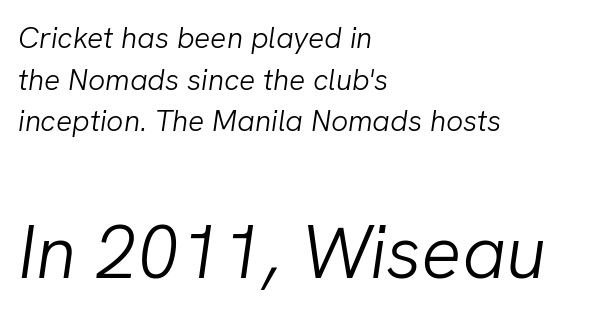
{"italic": "yes", "lean": "right", "slant_degrees": 8, "bold": "no", "weight": "light", "width": "normal", "stroke_contrast": "low", "x_height": "medium", "monospaced": "no", "underline": "no", "align": "left", "line_spacing": "normal", "line_spacing_ratio": 1.39, "letter_spacing": "normal", "letter_spacing_em": 0.0, "larger_block": "second", "size_ratio": 2.5, "glyph_px": 75}
